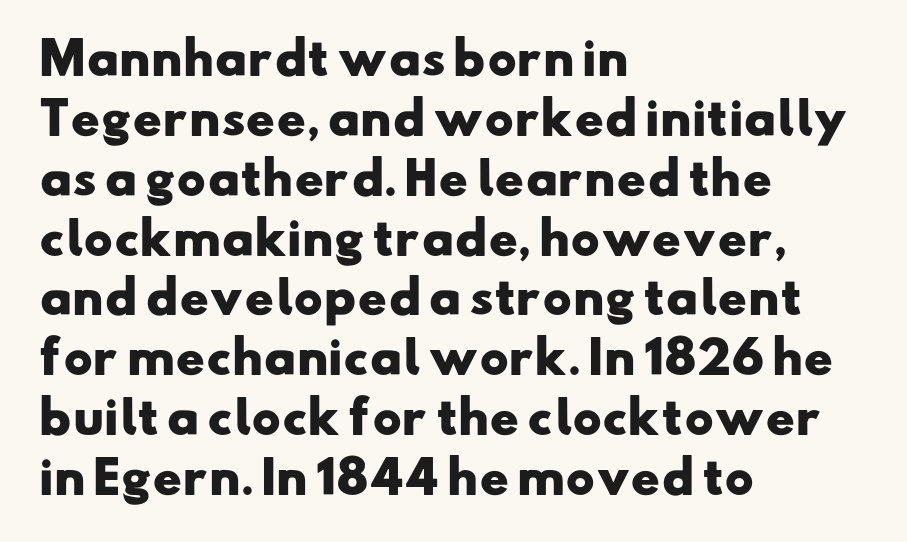
This sample has the flowing, uneven cadence of proportional lettering. Classification — sans serif. The lines are quadded left. The letterforms sit shoulder to shoulder at normal distance. This rendering features lettering with no underline.
